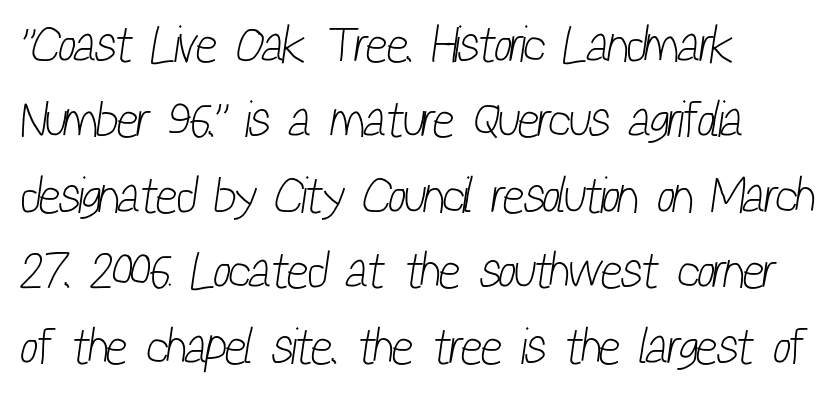
Q: Is the text bold? A: No.
Q: Is the typeface a serif or a sans-serif typeface? A: Sans-serif.
Q: Is the text underlined? A: No.
Q: How is the paragraph aligned? A: Left-aligned.
Q: Is the spacing between letters normal or unusually wide? A: Normal.
Q: Is the spacing between lines tight, normal or loose? A: Normal.
Q: Width (condensed, normal, or wide)? A: Condensed.
Q: Stroke contrast? A: Low.
Q: x-height? A: Medium.
Q: Monospaced? A: No.
